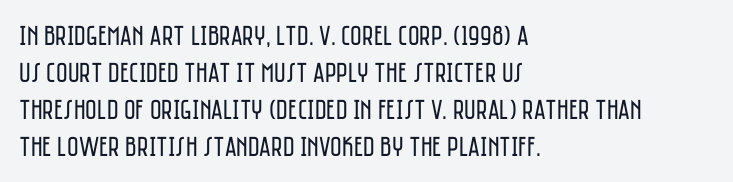
The ragged edge is on the right, which tells us the setting is flush left. Note: no serifs on the glyphs. The rendering uses natural spacing where letterforms have individual widths. Plain, unruled lines of type. No italicization has been applied; the sample stays upright. Interline gaps are of average width in this sample.
